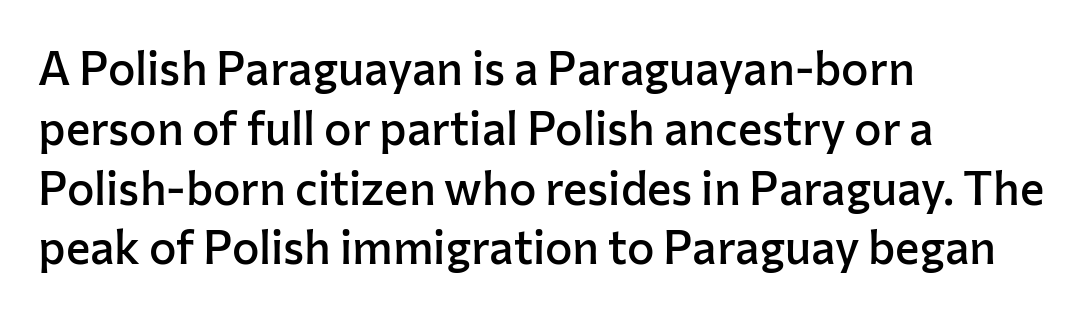
{"serif": "no", "italic": "no", "bold": "semi", "weight": "semibold", "width": "normal", "stroke_contrast": "low", "x_height": "medium", "monospaced": "no", "underline": "no", "align": "left", "line_spacing": "normal", "line_spacing_ratio": 1.3, "letter_spacing": "normal", "letter_spacing_em": 0.0, "glyph_px": 46}
